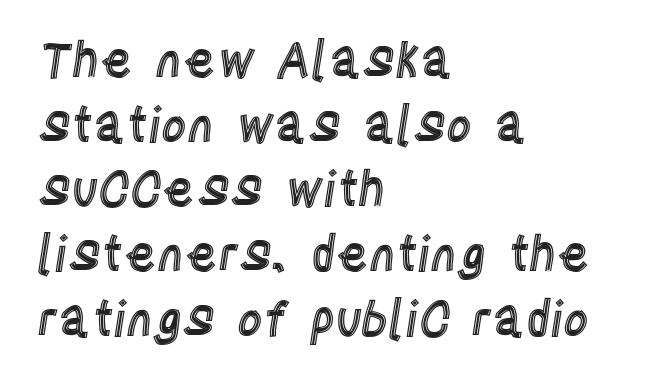
{"width": "condensed", "x_height": "large", "monospaced": "no", "underline": "no", "align": "left", "line_spacing": "normal", "line_spacing_ratio": 1.32, "letter_spacing": "normal", "letter_spacing_em": 0.0, "glyph_px": 49}
